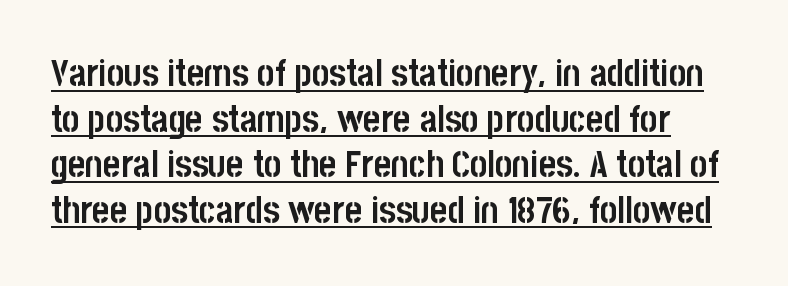
These lines are composed in type without serifs. Nobody touched the tracking dial on this one. The typesetting leans heavy: a genuine bold. Beneath each row of characters lies a ruled line. Is this a fixed-width face? No — the glyphs have proportional, varying widths. Every character sits straight up, as roman type does.
